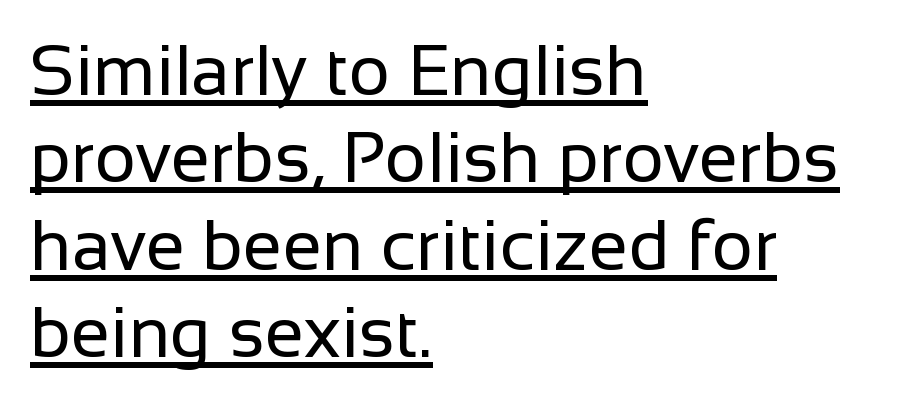
Line starts are locked; line ends wander. This rendering employs a face without finishing strokes, i.e., a sans-serif. Stem width sits at or under what a default text font uses. Style check: upright. Note the varied advance widths — an 'i' is clearly narrower than an 'm'.
